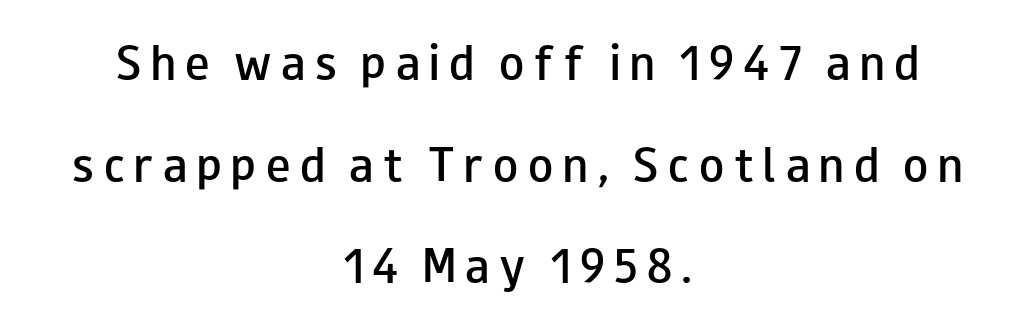
The image shows 41 px semibold, wide sans-serif type, upright; set centered, loose line spacing (2.48x), unusually wide letter spacing (+0.23 em), not underlined; low stroke contrast and a small x-height.
